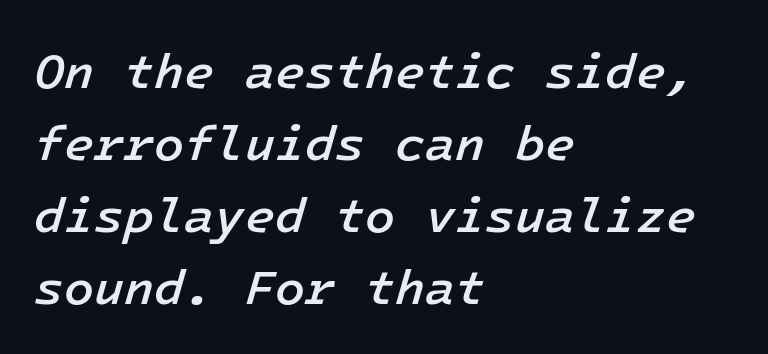
The image shows 49 px semibold type, italic (leaning right); set left-aligned, normal line spacing (1.47x), normal letter spacing, not underlined; low stroke contrast and a medium x-height.
